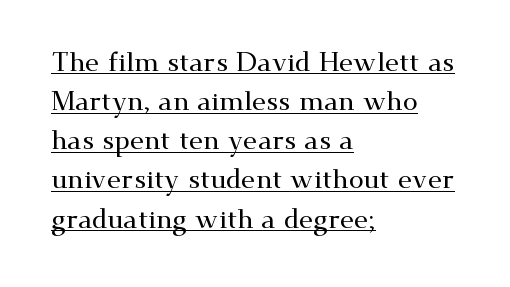
Layout note: lines flush left. Caption: standard tracking, unaltered. Like a heading marked for emphasis, these lines bear an underscore. This sample keeps an unexceptional amount of space between lines. The axis of the letterforms is exactly vertical.
